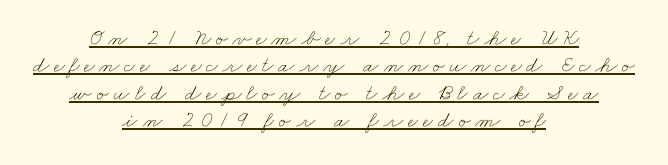
{"bold": "no", "underline": "yes", "align": "center", "line_spacing_ratio": 1.19, "letter_spacing": "wide", "letter_spacing_em": 0.2, "glyph_px": 23}
